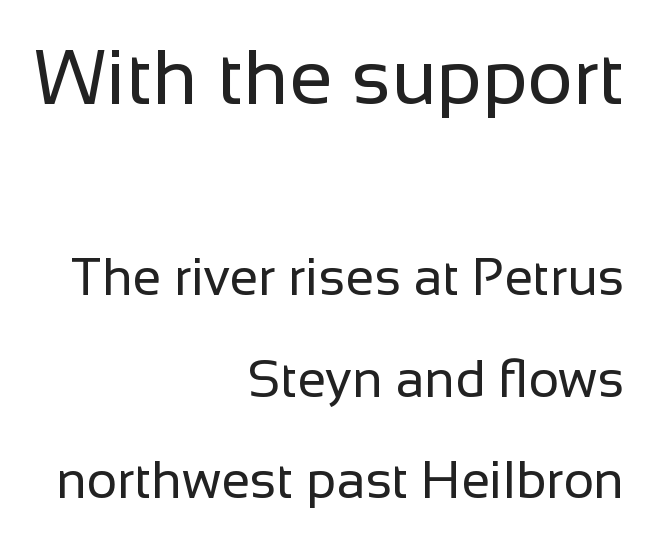
{"serif": "no", "italic": "no", "bold": "no", "weight": "regular", "width": "normal", "stroke_contrast": "low", "x_height": "medium", "monospaced": "no", "underline": "no", "align": "right", "line_spacing": "loose", "line_spacing_ratio": 1.95, "letter_spacing": "normal", "letter_spacing_em": 0.0, "larger_block": "first", "size_ratio": 1.5, "glyph_px": 78}
